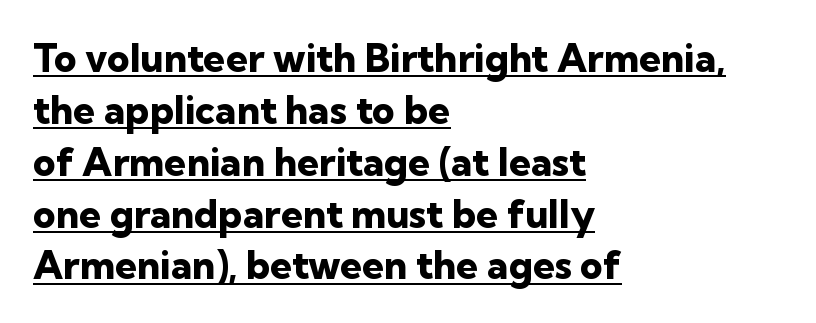
{"serif": "no", "italic": "no", "bold": "yes", "weight": "heavy", "width": "normal", "stroke_contrast": "low", "x_height": "medium", "monospaced": "no", "underline": "yes", "align": "left", "line_spacing": "normal", "line_spacing_ratio": 1.33, "letter_spacing": "normal", "letter_spacing_em": 0.0, "glyph_px": 39}
